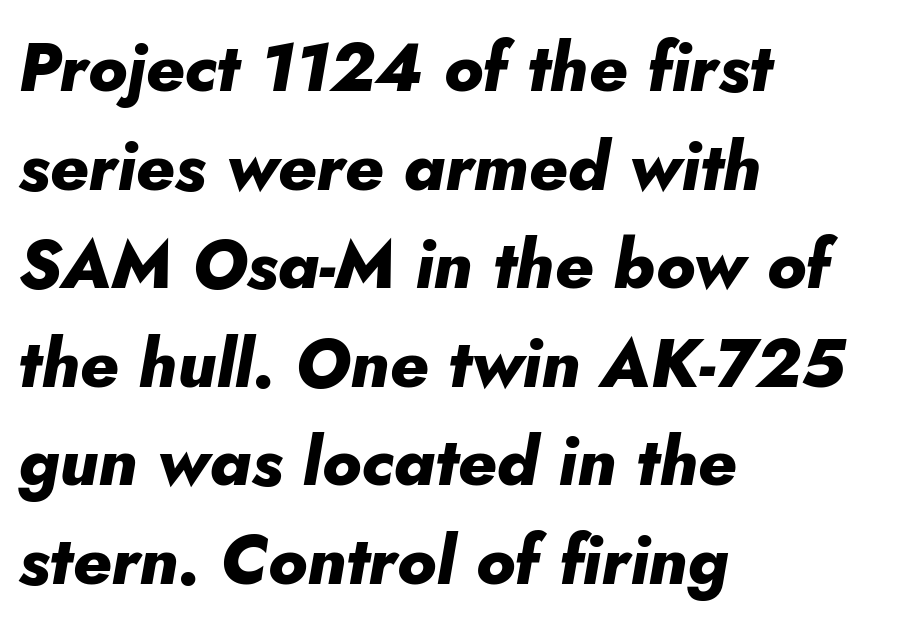
The image shows 68 px heavy type, italic (leaning right); set left-aligned, normal line spacing (1.45x), normal letter spacing, not underlined; low stroke contrast and a small x-height.
